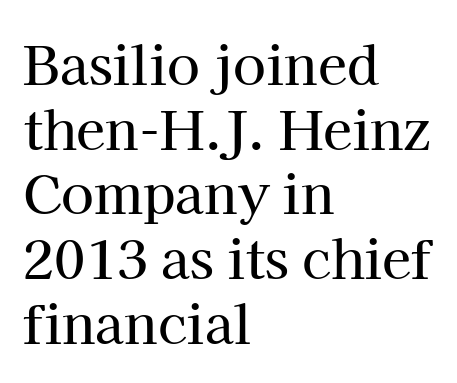
{"serif": "yes", "italic": "no", "width": "normal", "stroke_contrast": "high", "x_height": "medium", "monospaced": "no", "underline": "no", "align": "left", "line_spacing_ratio": 1.22, "letter_spacing": "normal", "letter_spacing_em": 0.0, "glyph_px": 53}
